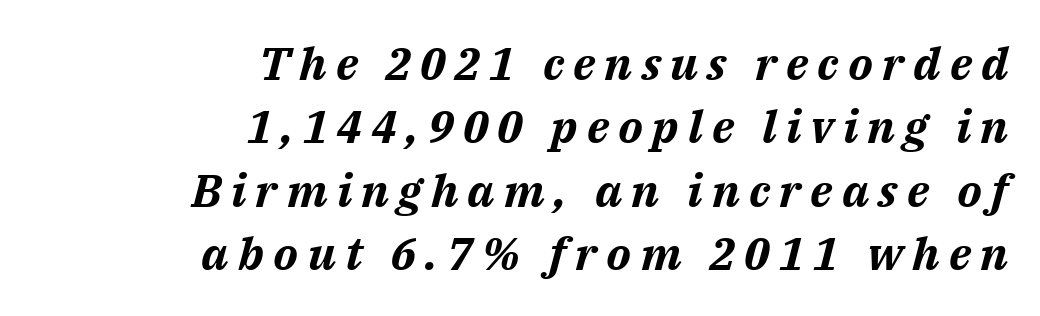
Q: Is the text bold? A: Yes.
Q: Is the text italic (slanted)? A: Yes, it leans right by about 14 degrees.
Q: Is the text underlined? A: No.
Q: How is the paragraph aligned? A: Right-aligned.
Q: Is the spacing between letters normal or unusually wide? A: Unusually wide.
Q: Is the spacing between lines tight, normal or loose? A: Normal.
Q: Width (condensed, normal, or wide)? A: Normal.
Q: Stroke contrast? A: Medium.
Q: x-height? A: Medium.
Q: Monospaced? A: No.
